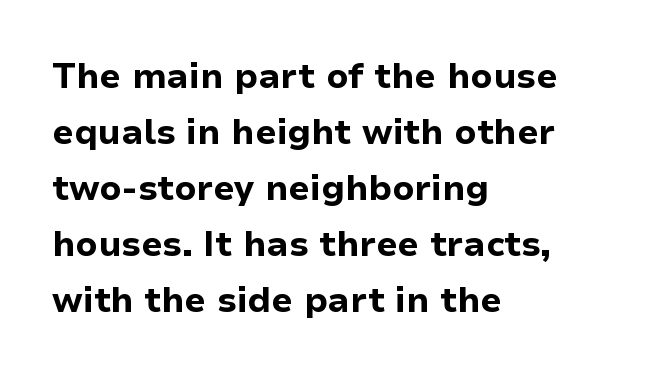
Every row of glyphs begins at an identical x-position on the left. It's the straight-up-and-down kind of type. Every letter is thick-stroked: bold, no question. The space beneath each line is pristine and unruled.
